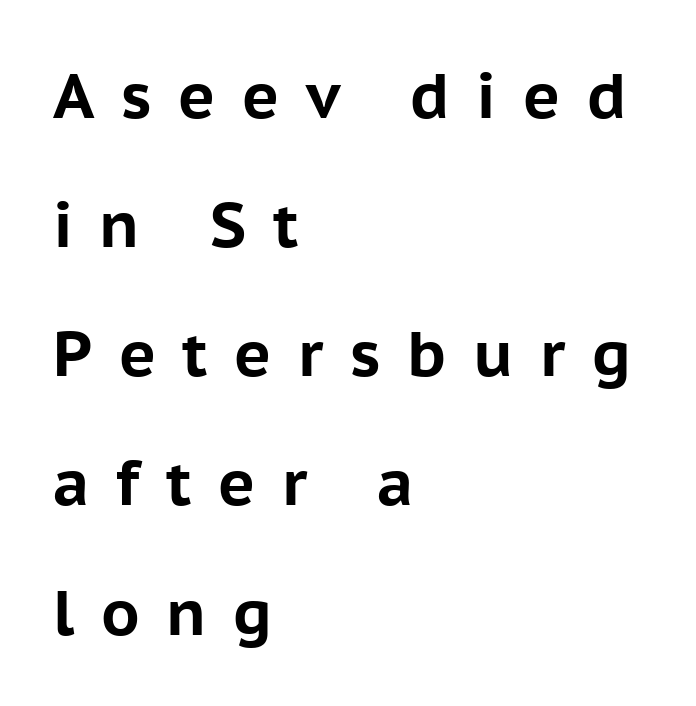
{"serif": "no", "italic": "no", "bold": "yes", "weight": "bold", "width": "normal", "stroke_contrast": "low", "x_height": "medium", "monospaced": "no", "underline": "no", "align": "left", "line_spacing": "loose", "line_spacing_ratio": 2.05, "letter_spacing": "wide", "letter_spacing_em": 0.42, "glyph_px": 63}
